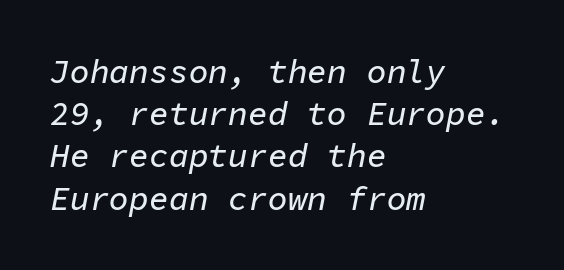
Q: Is the text italic (slanted)? A: Yes, it leans right by about 11 degrees.
Q: Is the text underlined? A: No.
Q: How is the paragraph aligned? A: Left-aligned.
Q: Is the spacing between letters normal or unusually wide? A: Normal.
Q: Is the spacing between lines tight, normal or loose? A: Normal.
Q: Width (condensed, normal, or wide)? A: Normal.
Q: Stroke contrast? A: Low.
Q: x-height? A: Medium.
Q: Monospaced? A: Yes.
